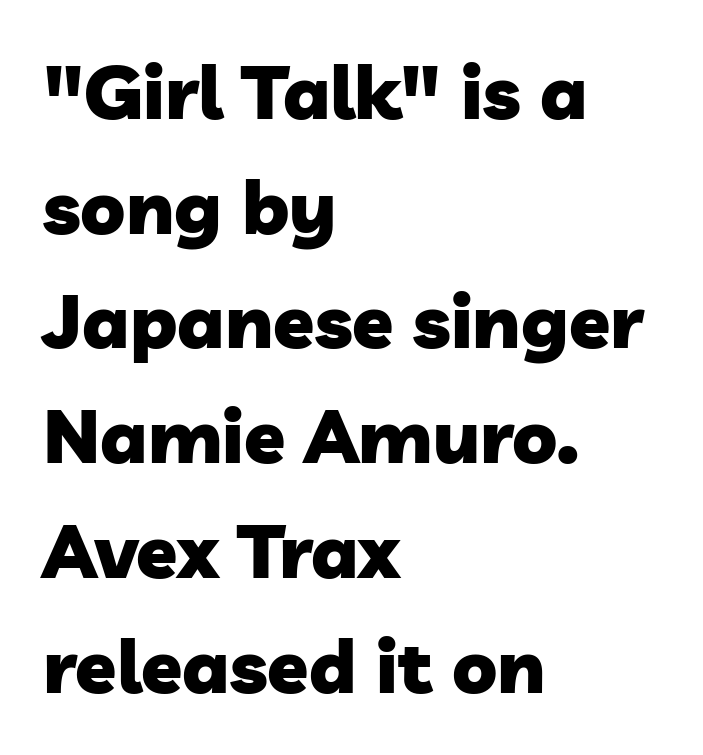
Q: Is the text bold? A: Yes.
Q: Is the typeface a serif or a sans-serif typeface? A: Sans-serif.
Q: Is the text underlined? A: No.
Q: How is the paragraph aligned? A: Left-aligned.
Q: Is the spacing between letters normal or unusually wide? A: Normal.
Q: Is the spacing between lines tight, normal or loose? A: Normal.
Q: Width (condensed, normal, or wide)? A: Normal.
Q: Stroke contrast? A: Low.
Q: x-height? A: Medium.
Q: Monospaced? A: No.
